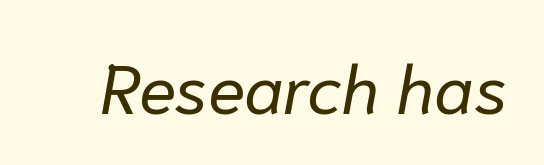
Varying glyph widths throughout — classic text-font behaviour. The space beneath each line is pristine and unruled. Letters have the restrained weight of plain body copy at most. Rendered with sloped, italic letterforms. Tracking value appears to be zero — textbook default spacing.
